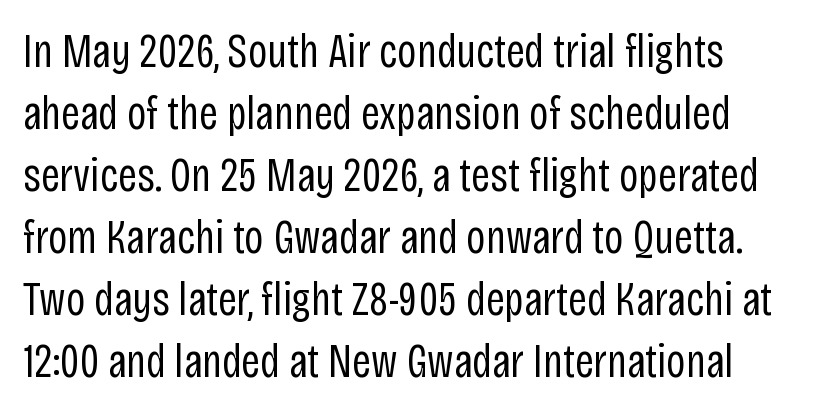
{"serif": "no", "italic": "no", "bold": "no", "weight": "regular", "width": "condensed", "stroke_contrast": "low", "x_height": "large", "monospaced": "no", "underline": "no", "line_spacing": "normal", "line_spacing_ratio": 1.32, "letter_spacing": "normal", "letter_spacing_em": 0.0, "glyph_px": 47}
